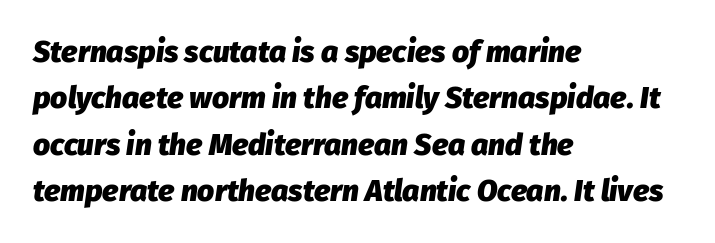
The image shows 30 px heavy type, italic (leaning right); set left-aligned, normal line spacing (1.55x), normal letter spacing, not underlined; low stroke contrast and a medium x-height.
